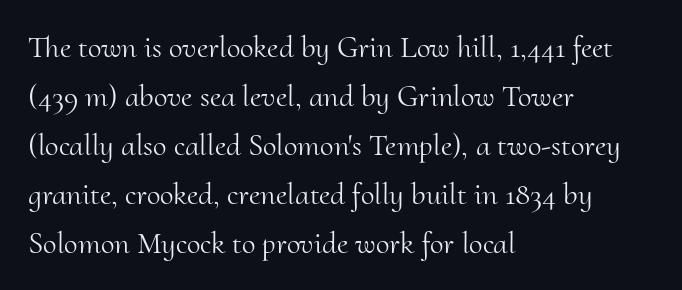
The image shows 31 px light serif type, upright; set left-aligned, normal line spacing (1.58x), normal letter spacing, not underlined; medium stroke contrast and a small x-height.
